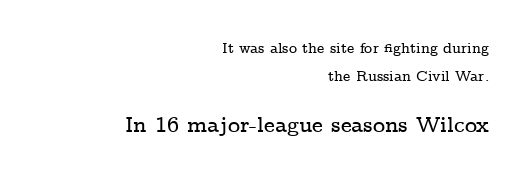
Q: Is the text italic (slanted)? A: No, it is upright.
Q: Is the text underlined? A: No.
Q: How is the paragraph aligned? A: Right-aligned.
Q: Is the spacing between letters normal or unusually wide? A: Normal.
Q: Is the spacing between lines tight, normal or loose? A: Loose.
Q: Which block of text is set in a larger size, the first (top) or the second (bottom)? A: The second (bottom) one.
